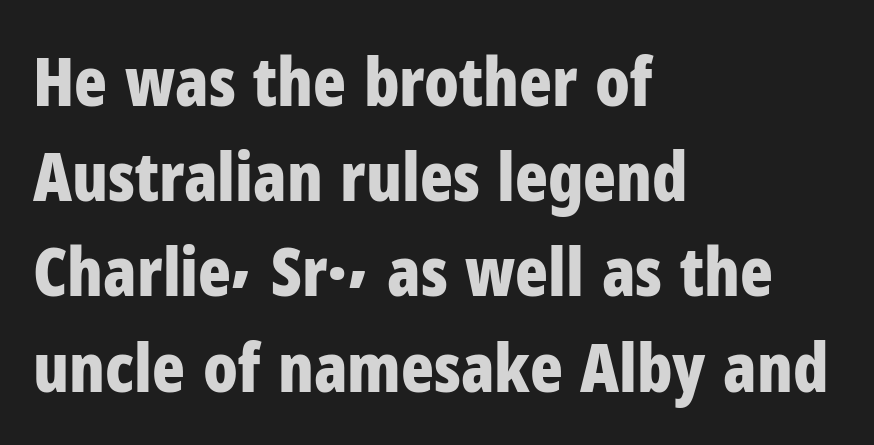
{"serif": "no", "italic": "no", "bold": "yes", "weight": "bold", "width": "condensed", "stroke_contrast": "low", "x_height": "medium", "monospaced": "no", "underline": "no", "align": "left", "line_spacing": "normal", "line_spacing_ratio": 1.4, "letter_spacing": "normal", "letter_spacing_em": 0.0, "glyph_px": 68}
